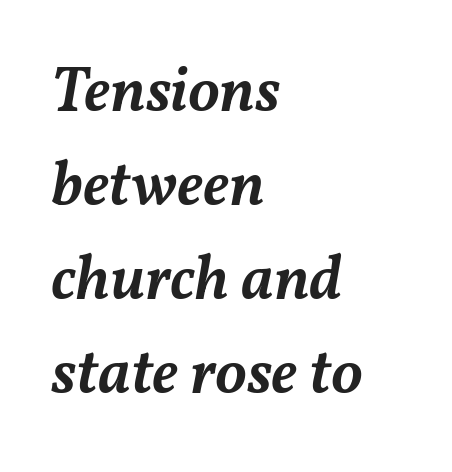
Lines of text with bare space underneath. Is the type bold? Partly — it's a semibold, heavier than regular but not fully bold. Spacing verdict: proportional, widths tailored to each character. Where is the straight margin? On the left. The specimen reads as italic at a glance.
